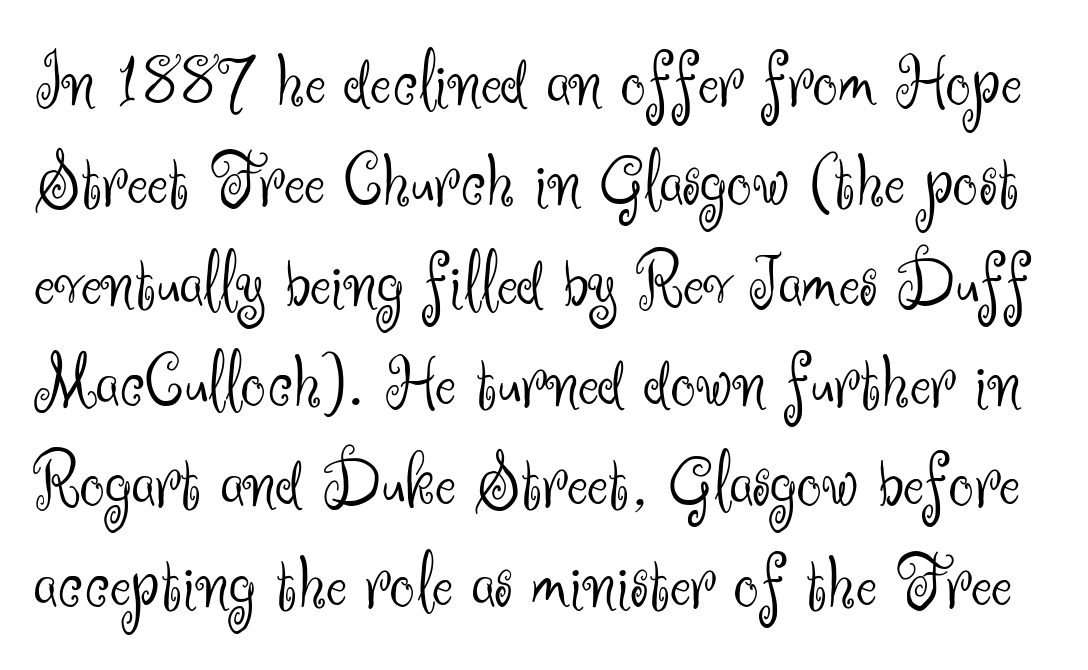
The zone under the glyphs is completely vacant. Spacing verdict: proportional, widths tailored to each character. Vertical strokes here are truly vertical. Does the leading feel generous? No, just average. Students, note that the glyphs here touch the page at normal intervals.
